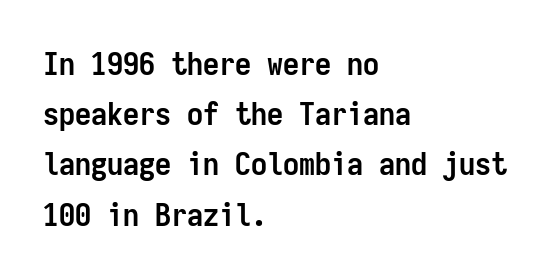
{"serif": "no", "italic": "no", "bold": "yes", "weight": "semibold", "width": "condensed", "stroke_contrast": "low", "x_height": "medium", "monospaced": "yes", "underline": "no", "align": "left", "line_spacing": "normal", "line_spacing_ratio": 1.57, "letter_spacing": "normal", "letter_spacing_em": 0.0, "glyph_px": 32}
